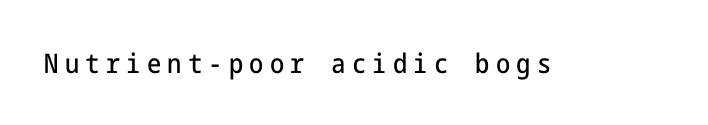
The tracking reads as deliberately expanded to a designer's eye. Lines of text with bare space underneath. Ascenders rise straight up at ninety degrees.
